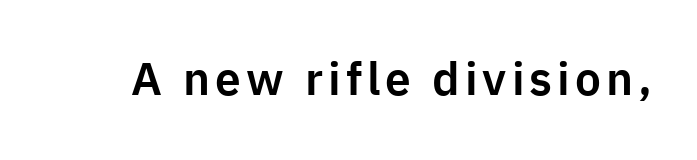
Each letter keeps its own natural width here, so spacing adapts to shape. Notice how the stems are strictly vertical — no italics here. Only glyphs here, with clear space below each row. Observe the absence of serifs on each vertical stroke in this sample.
